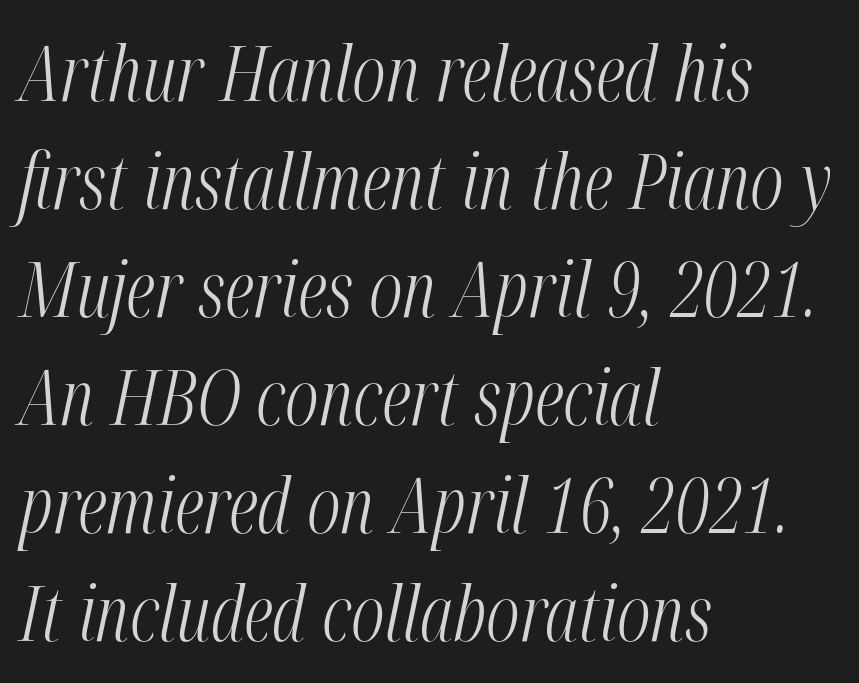
The image shows 76 px light, condensed type, italic (leaning right); set left-aligned, normal line spacing (1.42x), normal letter spacing, not underlined; medium stroke contrast and a medium x-height.
